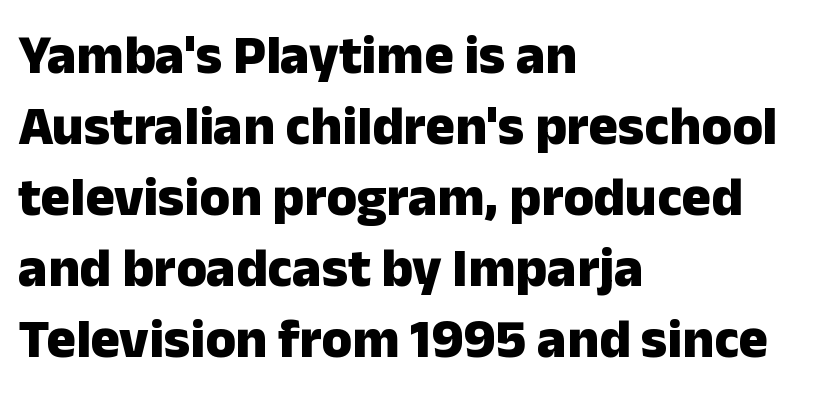
Q: Is the text bold? A: Yes.
Q: Is the text italic (slanted)? A: No, it is upright.
Q: Is the typeface a serif or a sans-serif typeface? A: Sans-serif.
Q: Is the text underlined? A: No.
Q: How is the paragraph aligned? A: Left-aligned.
Q: Is the spacing between letters normal or unusually wide? A: Normal.
Q: Is the spacing between lines tight, normal or loose? A: Normal.
Q: Width (condensed, normal, or wide)? A: Normal.
Q: Stroke contrast? A: Low.
Q: x-height? A: Medium.
Q: Monospaced? A: No.
